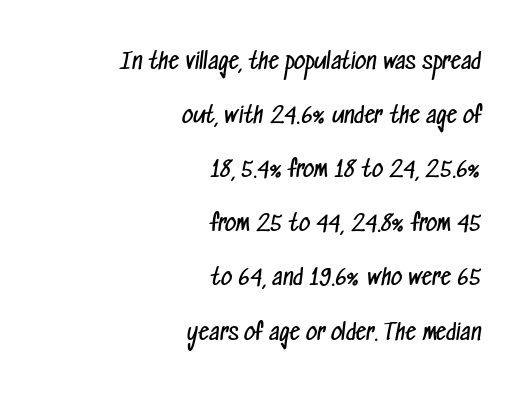
The image shows 22 px text type; set right-aligned, loose line spacing (2.46x), normal letter spacing, not underlined.
